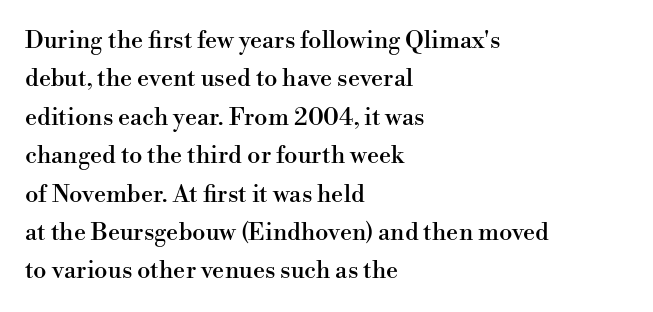
Q: Is the text italic (slanted)? A: No, it is upright.
Q: Is the text underlined? A: No.
Q: How is the paragraph aligned? A: Left-aligned.
Q: Is the spacing between letters normal or unusually wide? A: Normal.
Q: Is the spacing between lines tight, normal or loose? A: Normal.
